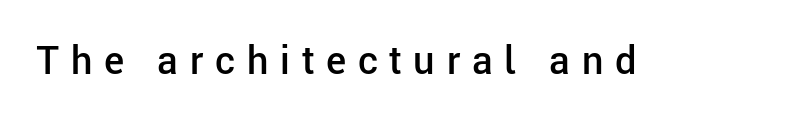
{"serif": "no", "italic": "no", "bold": "semi", "weight": "semibold", "width": "normal", "stroke_contrast": "low", "x_height": "medium", "monospaced": "no", "underline": "no", "letter_spacing": "wide", "letter_spacing_em": 0.31, "glyph_px": 38}
